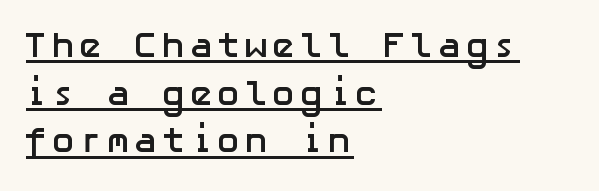
Q: Is the text bold? A: Yes.
Q: Is the text italic (slanted)? A: No, it is upright.
Q: Is the typeface a serif or a sans-serif typeface? A: Sans-serif.
Q: Is the text underlined? A: Yes.
Q: How is the paragraph aligned? A: Left-aligned.
Q: Is the spacing between lines tight, normal or loose? A: Normal.
Q: Width (condensed, normal, or wide)? A: Normal.
Q: Stroke contrast? A: Low.
Q: x-height? A: Medium.
